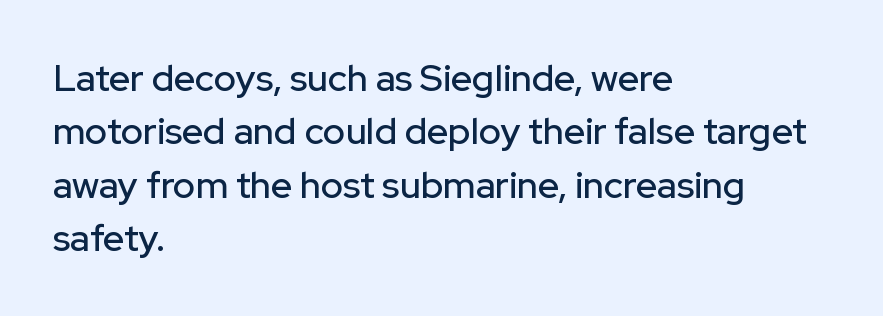
Q: Is the text italic (slanted)? A: No, it is upright.
Q: Is the typeface a serif or a sans-serif typeface? A: Sans-serif.
Q: Is the text underlined? A: No.
Q: How is the paragraph aligned? A: Left-aligned.
Q: Is the spacing between letters normal or unusually wide? A: Normal.
Q: Is the spacing between lines tight, normal or loose? A: Normal.
Q: Width (condensed, normal, or wide)? A: Normal.
Q: Stroke contrast? A: Low.
Q: x-height? A: Medium.
Q: Monospaced? A: No.
